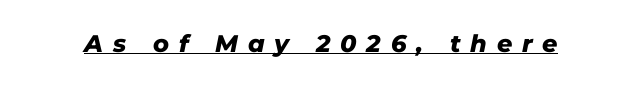
The image shows 24 px bold type, italic (leaning right); set unusually wide letter spacing (+0.41 em), underlined.
